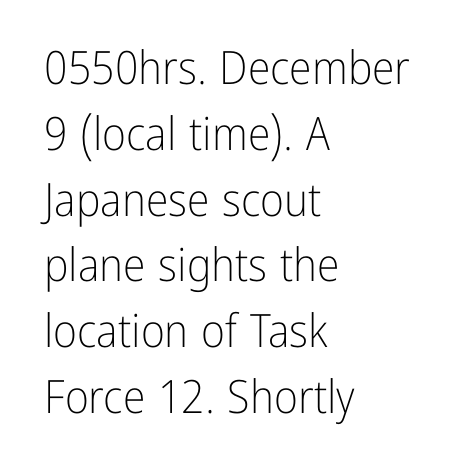
{"serif": "no", "italic": "no", "bold": "no", "weight": "light", "width": "condensed", "stroke_contrast": "low", "x_height": "medium", "monospaced": "no", "underline": "no", "align": "left", "line_spacing": "normal", "line_spacing_ratio": 1.43, "letter_spacing": "normal", "letter_spacing_em": 0.0, "glyph_px": 46}
